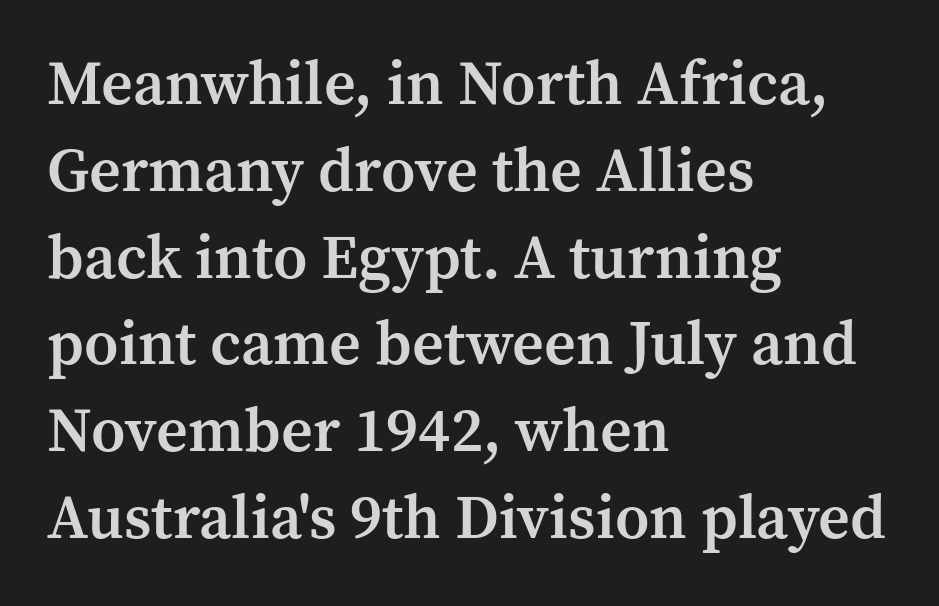
Q: Is the text bold? A: Semi-bold.
Q: Is the text italic (slanted)? A: No, it is upright.
Q: Is the typeface a serif or a sans-serif typeface? A: Serif.
Q: Is the text underlined? A: No.
Q: How is the paragraph aligned? A: Left-aligned.
Q: Is the spacing between letters normal or unusually wide? A: Normal.
Q: Is the spacing between lines tight, normal or loose? A: Normal.
Q: Width (condensed, normal, or wide)? A: Normal.
Q: Stroke contrast? A: Medium.
Q: x-height? A: Medium.
Q: Monospaced? A: No.
